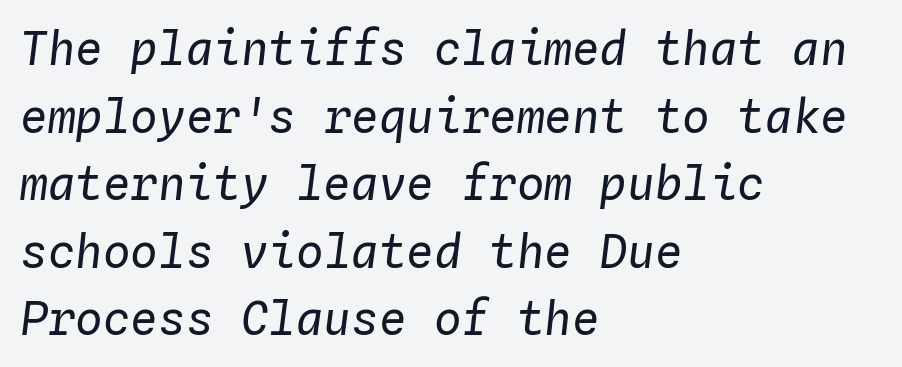
The image shows 46 px regular-weight type, italic (leaning right), monospaced; set left-aligned, normal line spacing (1.47x), normal letter spacing, not underlined; low stroke contrast and a medium x-height.
